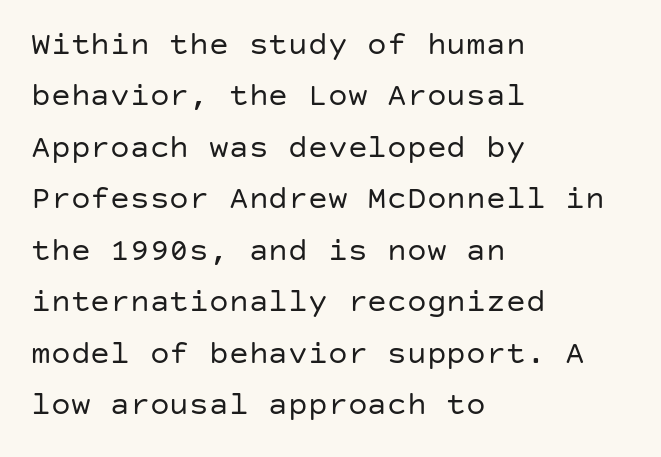
The image shows 33 px regular-weight sans-serif type, upright; set left-aligned, normal line spacing (1.56x), normal letter spacing, not underlined; low stroke contrast and a large x-height.
